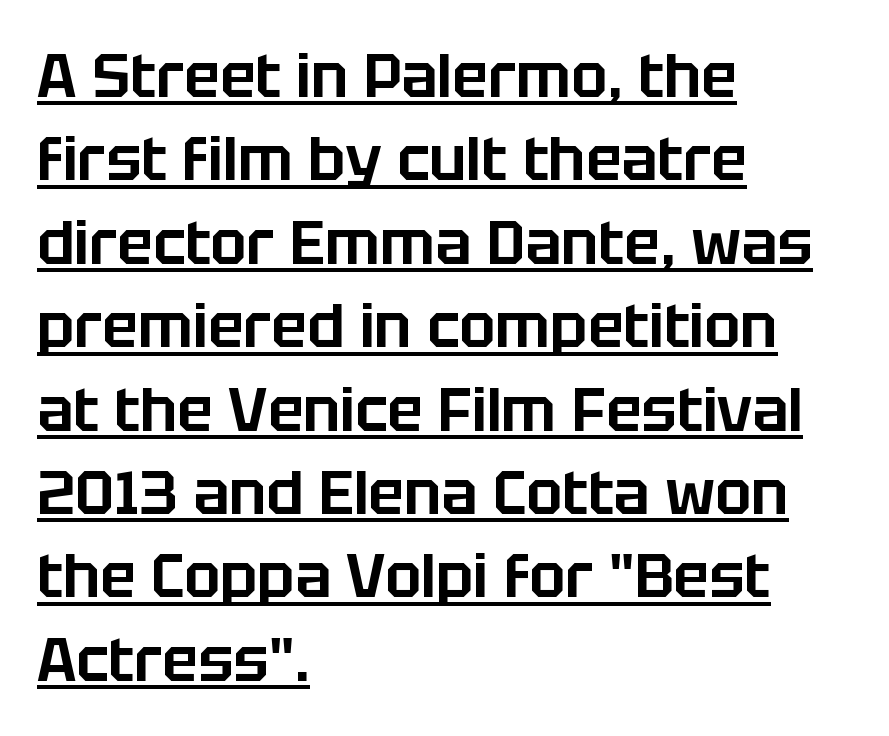
Q: Is the text italic (slanted)? A: No, it is upright.
Q: Is the typeface a serif or a sans-serif typeface? A: Sans-serif.
Q: Is the text underlined? A: Yes.
Q: How is the paragraph aligned? A: Left-aligned.
Q: Is the spacing between letters normal or unusually wide? A: Normal.
Q: Is the spacing between lines tight, normal or loose? A: Normal.
Q: Width (condensed, normal, or wide)? A: Normal.
Q: Stroke contrast? A: Low.
Q: x-height? A: Large.
Q: Monospaced? A: No.
